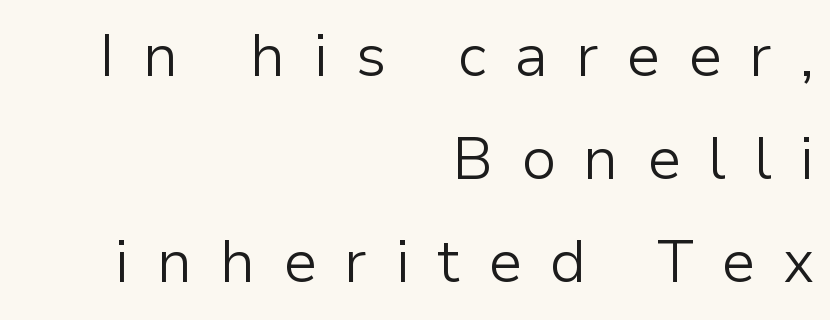
The foot of each line stays bare and open. On a weight scale, this lands at 450 or below. The face used here is proportionally spaced, like ordinary book or web type. If you drew a line through each stem, it would be perfectly vertical.
